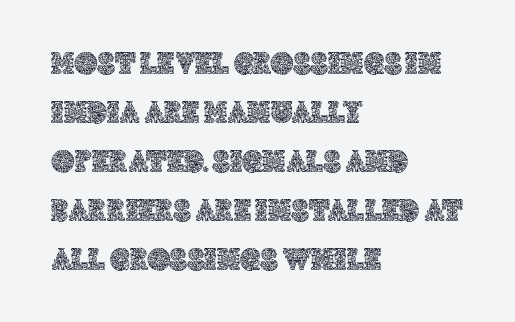
Q: Is the text italic (slanted)? A: No, it is upright.
Q: Is the text underlined? A: No.
Q: How is the paragraph aligned? A: Left-aligned.
Q: Is the spacing between letters normal or unusually wide? A: Normal.
Q: Is the spacing between lines tight, normal or loose? A: Normal.
Q: Width (condensed, normal, or wide)? A: Normal.
Q: x-height? A: Large.
Q: Monospaced? A: No.
